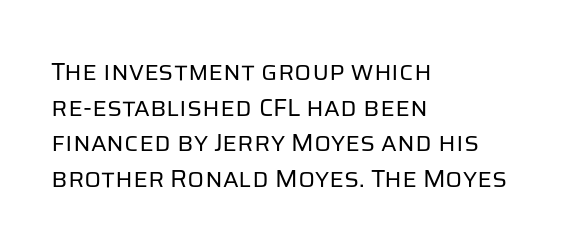
Q: Is the text bold? A: No.
Q: Is the text italic (slanted)? A: No, it is upright.
Q: Is the text underlined? A: No.
Q: How is the paragraph aligned? A: Left-aligned.
Q: Is the spacing between letters normal or unusually wide? A: Normal.
Q: Is the spacing between lines tight, normal or loose? A: Normal.
